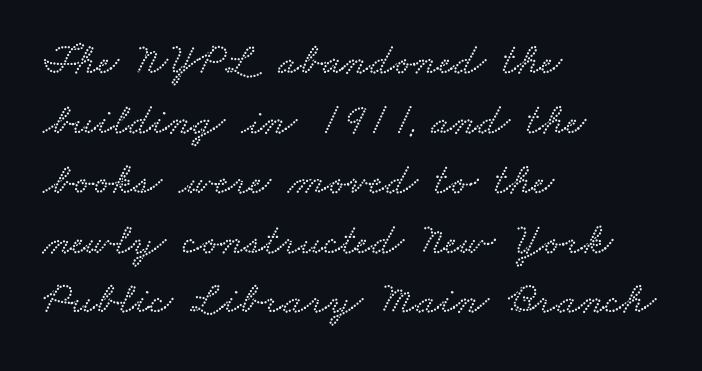
The image shows 44 px wide type; set left-aligned, normal line spacing (1.36x), normal letter spacing, not underlined; low stroke contrast and a small x-height.
